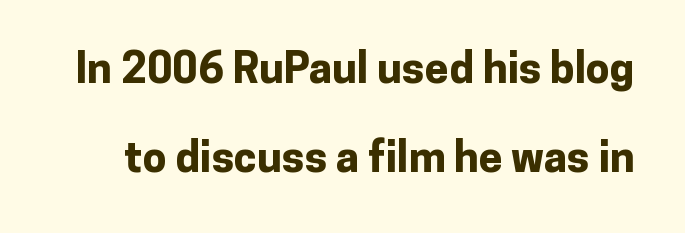
Q: Is the text bold? A: Yes.
Q: Is the text italic (slanted)? A: No, it is upright.
Q: Is the typeface a serif or a sans-serif typeface? A: Sans-serif.
Q: Is the text underlined? A: No.
Q: Is the spacing between letters normal or unusually wide? A: Normal.
Q: Is the spacing between lines tight, normal or loose? A: Loose.
Q: Width (condensed, normal, or wide)? A: Normal.
Q: Stroke contrast? A: Low.
Q: x-height? A: Medium.
Q: Monospaced? A: No.
